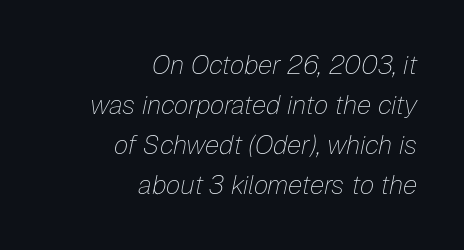
Only glyphs here, with clear space below each row. Observe the ordinary spacing: letters are neighbours, not strangers. Whoever set this chose a conventional vertical rhythm. Leftover space on each line is placed entirely before the opening word. The font's italic variant was chosen for this text. The characters are drawn with everyday or finer stroke widths.
